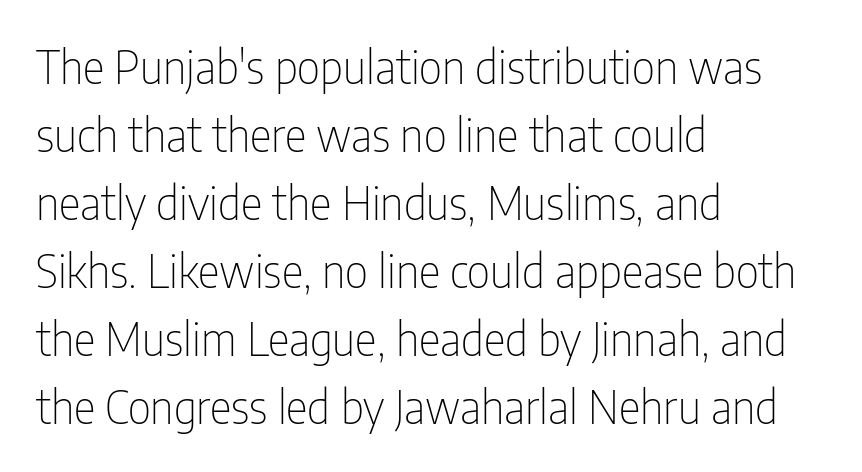
Upright lettering throughout. A typesetter would label this face a sans. Weight: not bold — regular or lighter. You could not count columns in this text — the font is proportionally spaced.
